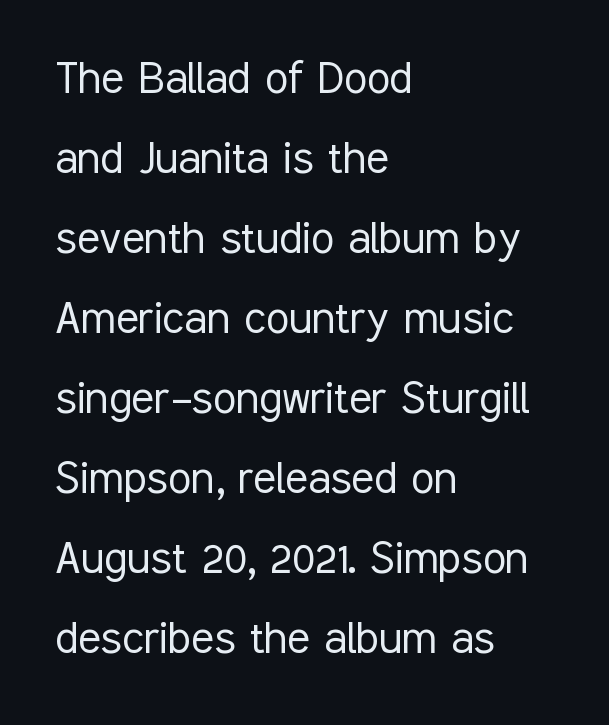
{"serif": "no", "italic": "no", "bold": "no", "weight": "light", "width": "condensed", "stroke_contrast": "low", "x_height": "medium", "monospaced": "no", "underline": "no", "align": "left", "line_spacing": "normal", "line_spacing_ratio": 1.51, "letter_spacing": "normal", "letter_spacing_em": 0.0, "glyph_px": 53}
